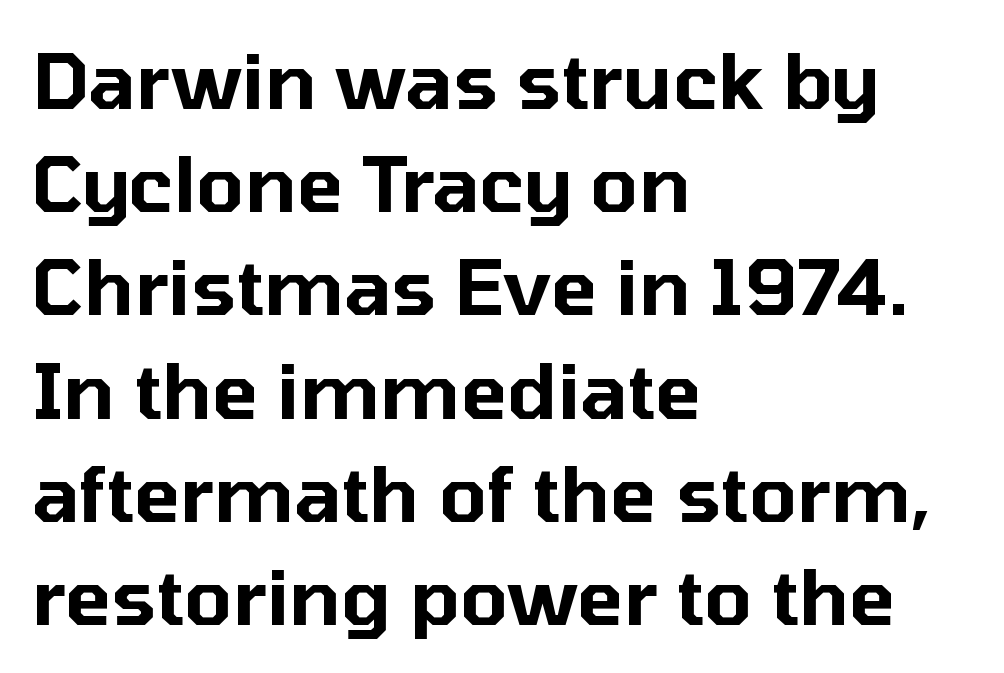
Observe the absence of serifs on each vertical stroke in this sample. Looks like regular typesetting: each glyph gets only the width it needs. Horizontal bands of white between lines are of average thickness. Ascenders rise straight up at ninety degrees.
